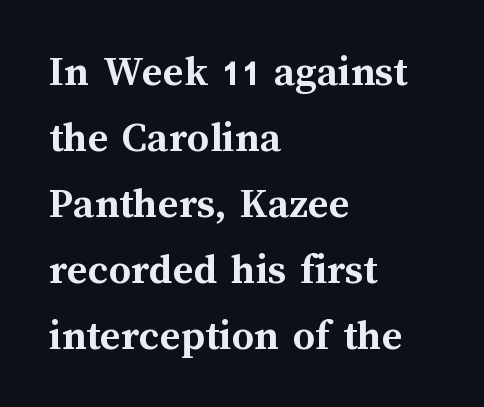
Inter-character spacing is left at the font's built-in metrics. The passage is arranged the way most books set body copy — flush left. Looks like regular typesetting: each glyph gets only the width it needs. Clear beneath every line of the passage.
